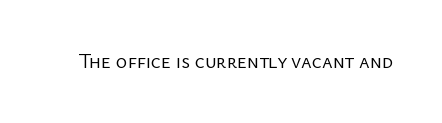
Q: Is the text bold? A: No.
Q: Is the text italic (slanted)? A: No, it is upright.
Q: Is the text underlined? A: No.
Q: Is the spacing between letters normal or unusually wide? A: Normal.
